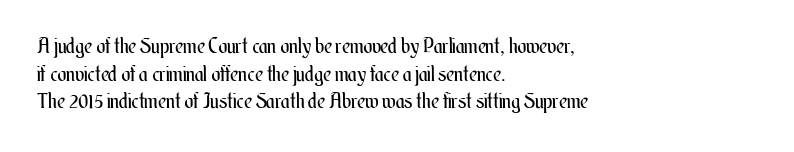
Teacher's note: observe the even left margin — that is flush-left alignment. The line texture is even and compact thanks to regular tracking. The lettering stays uniformly vertical, giving the passage a roman look. The baseline area is clear.
